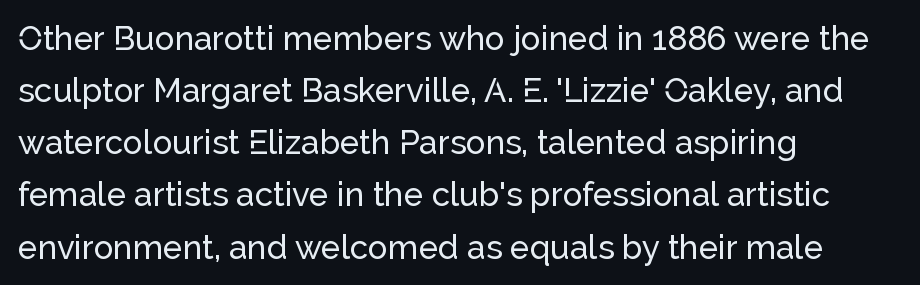
The image shows 33 px sans-serif type, upright; set left-aligned, normal line spacing (1.58x), normal letter spacing, not underlined; low stroke contrast and a medium x-height.
